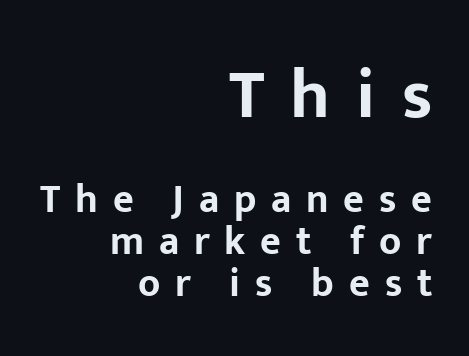
A clean baseline with only descenders dipping below it. The face used here is a sans, in the tradition of grotesques and geometrics. The strokes are fattened all the way to bold. Between these two stacked blocks, the higher one wins on size.
